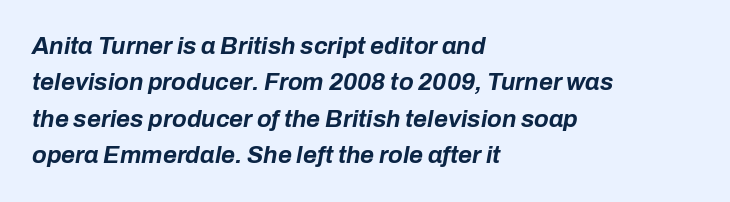
Reading down the block, your eye returns to a fixed left position each line. Regarding leading, the lines here are spaced in the standard way. Characters are canted at an angle relative to the baseline's perpendicular. Weight check: bold — yes, fully.
